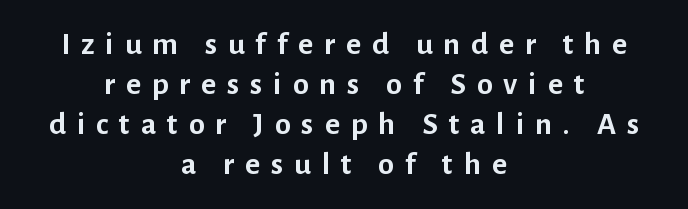
Q: Is the text bold? A: Yes.
Q: Is the text italic (slanted)? A: No, it is upright.
Q: Is the typeface a serif or a sans-serif typeface? A: Sans-serif.
Q: Is the text underlined? A: No.
Q: How is the paragraph aligned? A: Centered.
Q: Is the spacing between letters normal or unusually wide? A: Unusually wide.
Q: Is the spacing between lines tight, normal or loose? A: Normal.
Q: Width (condensed, normal, or wide)? A: Normal.
Q: Stroke contrast? A: Low.
Q: x-height? A: Medium.
Q: Monospaced? A: No.
